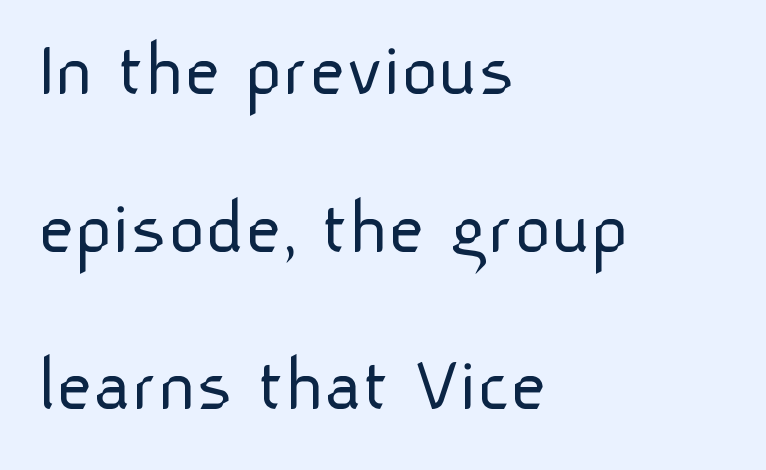
Ordinary non-slanted type is in use. Stroke mass is kept to a normal reading level or below. I'd call this a sans setting — the letters go barefoot. Honestly, there is no underline to notice here at all. Airy leading.
